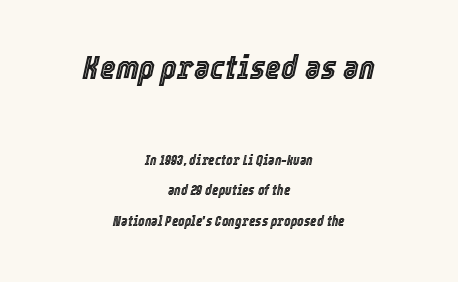
Spacing verdict: proportional, widths tailored to each character. Rows of type keep a wide berth in the vertical direction. The letters in the upper block stand taller than those in the block below. The horizontal fit of the characters is conventional and even.
